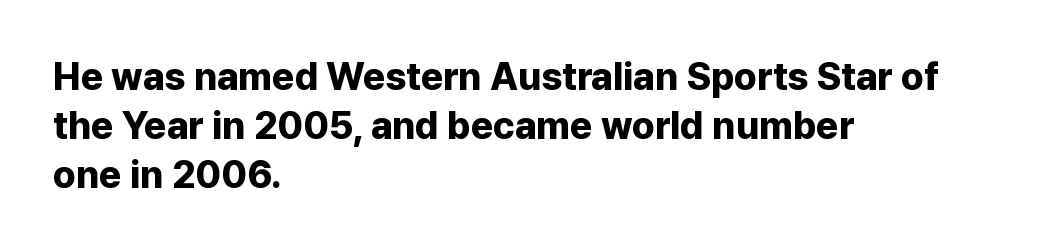
Q: Is the text bold? A: Yes.
Q: Is the text italic (slanted)? A: No, it is upright.
Q: Is the typeface a serif or a sans-serif typeface? A: Sans-serif.
Q: Is the text underlined? A: No.
Q: How is the paragraph aligned? A: Left-aligned.
Q: Is the spacing between letters normal or unusually wide? A: Normal.
Q: Is the spacing between lines tight, normal or loose? A: Normal.
Q: Width (condensed, normal, or wide)? A: Normal.
Q: Stroke contrast? A: Low.
Q: x-height? A: Medium.
Q: Monospaced? A: No.
